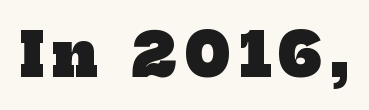
Letterform terminals end in serifs throughout the passage. Caption: bold face, heavy strokes. Bare-footed words on every line. Think of a printed novel: that variable character pitch is what you see here.
